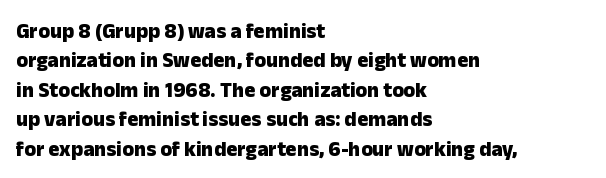
Posture: upright roman. Underlining? Definitely not there. Each line starts at the same left margin while the right side varies. Stroke thickness is high; the sample reads as a true bold. The block of text has a typical density, with ordinary space between rows.
